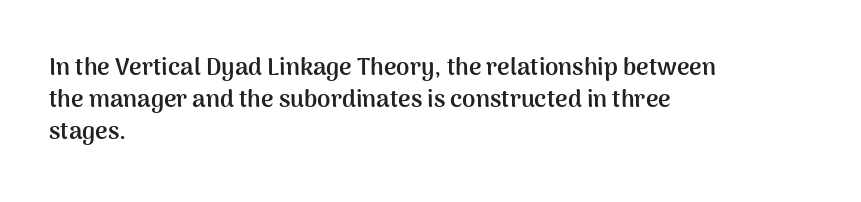
The image shows 24 px bold type, upright; set left-aligned, normal line spacing (1.33x), normal letter spacing, not underlined.
